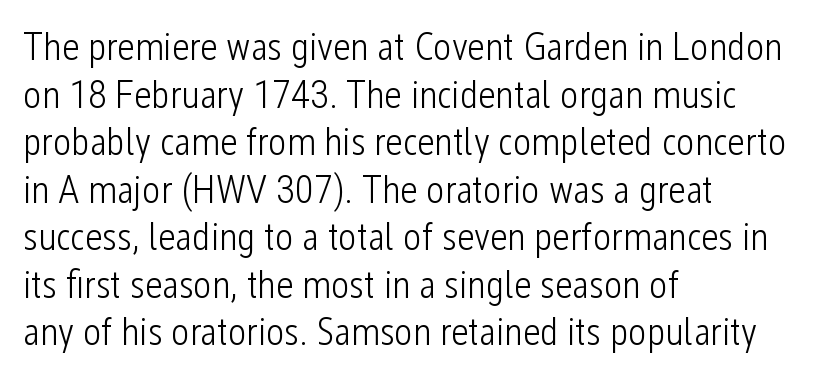
{"serif": "no", "italic": "no", "bold": "no", "weight": "light", "width": "condensed", "stroke_contrast": "low", "x_height": "medium", "monospaced": "no", "underline": "no", "align": "left", "line_spacing_ratio": 1.22, "letter_spacing": "normal", "letter_spacing_em": 0.0, "glyph_px": 39}
